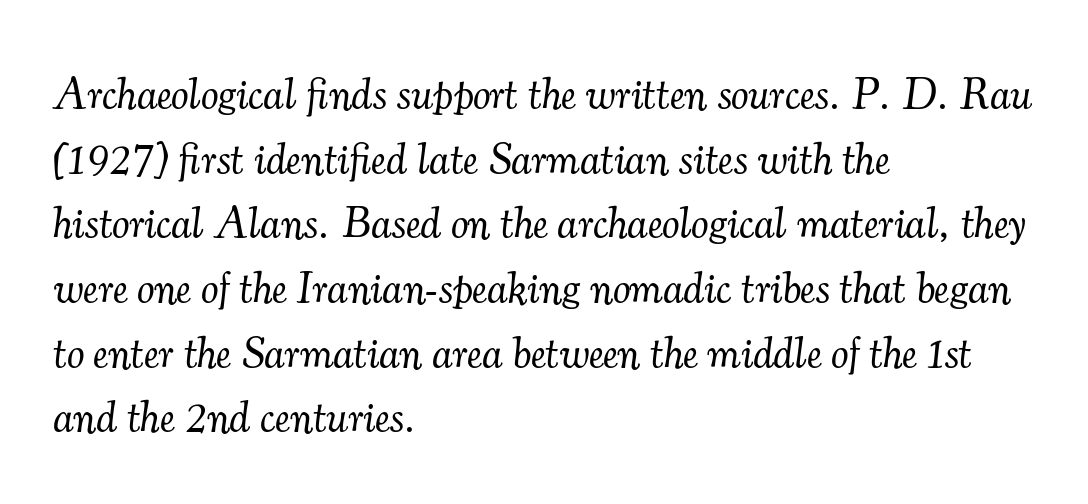
{"serif": "yes", "italic": "yes", "lean": "right", "slant_degrees": 7, "bold": "no", "weight": "light", "width": "normal", "stroke_contrast": "medium", "x_height": "small", "monospaced": "no", "underline": "no", "align": "left", "line_spacing": "normal", "line_spacing_ratio": 1.47, "letter_spacing": "normal", "letter_spacing_em": 0.0, "glyph_px": 44}
